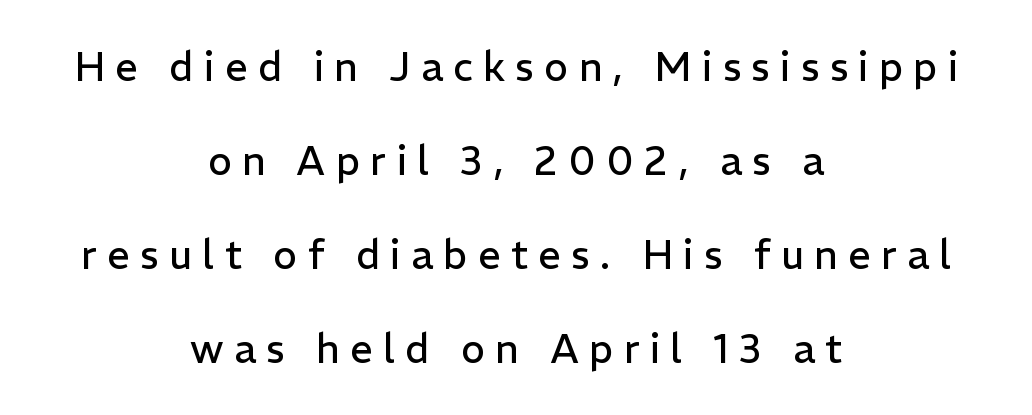
Nope, not italic — everything's standing straight. You could not count columns in this text — the font is proportionally spaced. Is the stroke heavy? The answer is a plain regular-or-lighter. Underlining? Definitely not there. Horizontal alignment here is central, giving a formal, balanced look. The tracking jumps out immediately: characters are airy and widely separated.
